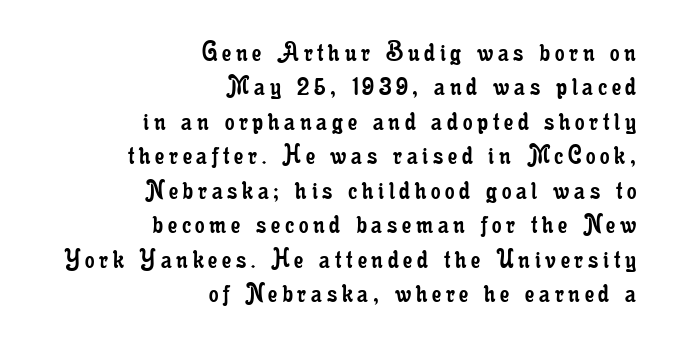
Heft: none added — not bold. The baseline area is clear. Look at the bottom of the vertical strokes: they flare into serifs here. A student would call this right alignment; a typographer would say flush right, rag left. Posture: vertical. Honestly, the rows look squashed on top of each other.
